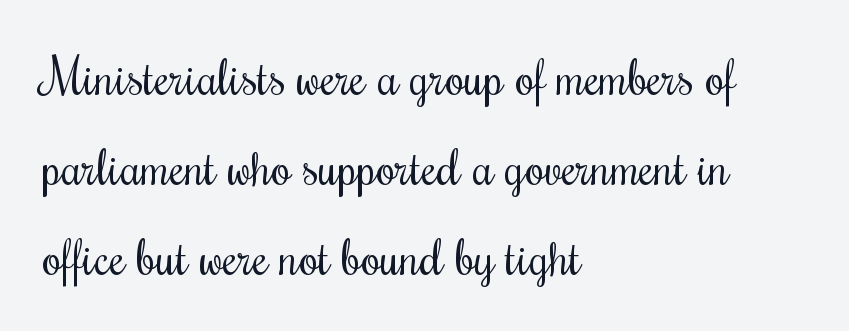
The image shows 50 px regular-weight, condensed type; set left-aligned, line spacing 1.8x, normal letter spacing, not underlined; medium stroke contrast and a small x-height.
